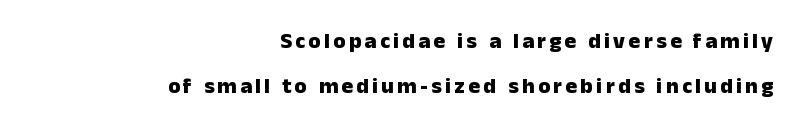
Q: Is the text bold? A: Yes.
Q: Is the text italic (slanted)? A: No, it is upright.
Q: Is the text underlined? A: No.
Q: How is the paragraph aligned? A: Right-aligned.
Q: Is the spacing between lines tight, normal or loose? A: Loose.
